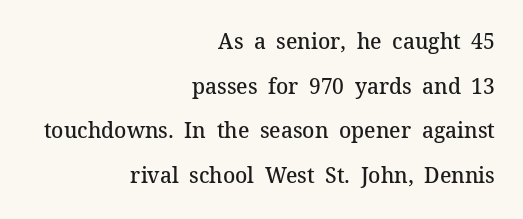
{"italic": "no", "bold": "semi", "underline": "no", "align": "right", "line_spacing": "loose", "line_spacing_ratio": 2.13, "letter_spacing": "normal", "letter_spacing_em": 0.0, "glyph_px": 21}
